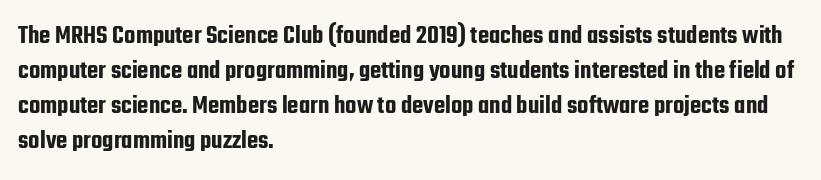
Q: Is the text italic (slanted)? A: No, it is upright.
Q: Is the text underlined? A: No.
Q: How is the paragraph aligned? A: Left-aligned.
Q: Is the spacing between letters normal or unusually wide? A: Normal.
Q: Is the spacing between lines tight, normal or loose? A: Normal.
